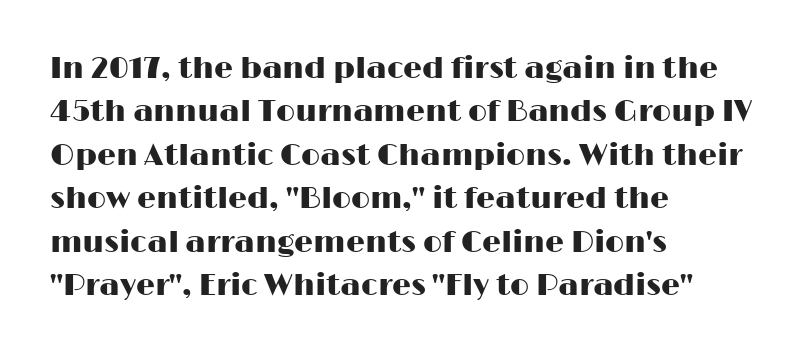
What kind of face is this? One without serifs — a sans. Students, observe: this is what conventionally led text looks like. Glance below the letters and you will spot only blank space. Leftover space on each line is placed entirely after the last word. These lines are rendered in a variable-pitch font. The lettering holds an erect, upright posture throughout.
